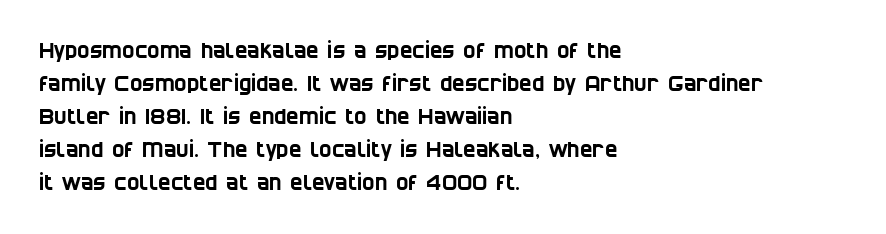
The image shows 21 px text type; set left-aligned, normal line spacing (1.57x), normal letter spacing, not underlined.
